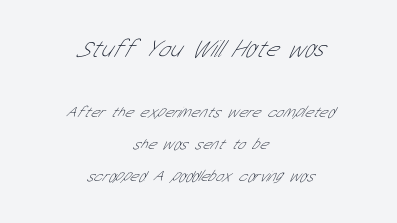
A light-to-regular cut is what we see here. Between one letter and the next there's only the usual sliver of space. Has an underline been added? It has not. Which chunk is bigger? The first one — the top block dwarfs the bottom. What's the leading like? Stretched, with rows far apart. Every row of glyphs is offset so its center matches the block's center.
